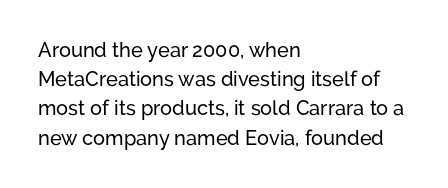
The image shows 20 px text type, upright; set left-aligned, normal line spacing (1.46x), normal letter spacing, not underlined.
